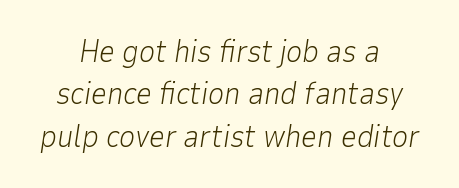
The image shows 31 px light type, italic (leaning right); set normal line spacing (1.37x), normal letter spacing, not underlined; low stroke contrast and a medium x-height.
